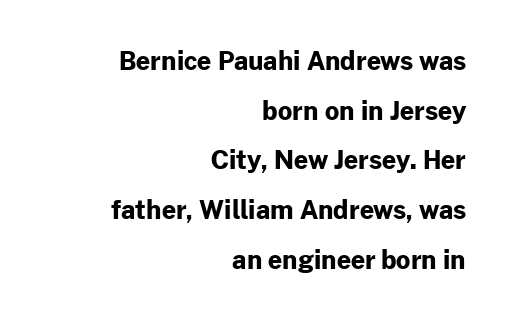
Whoever set this chose breathing room over compactness in the vertical rhythm. If you drew a ruler down the right edge, every line would touch it. Words appear dense and cohesive because spacing is normal. You'd pick this weight for a headline — it's a proper bold. The string is rendered with underlining switched off.
